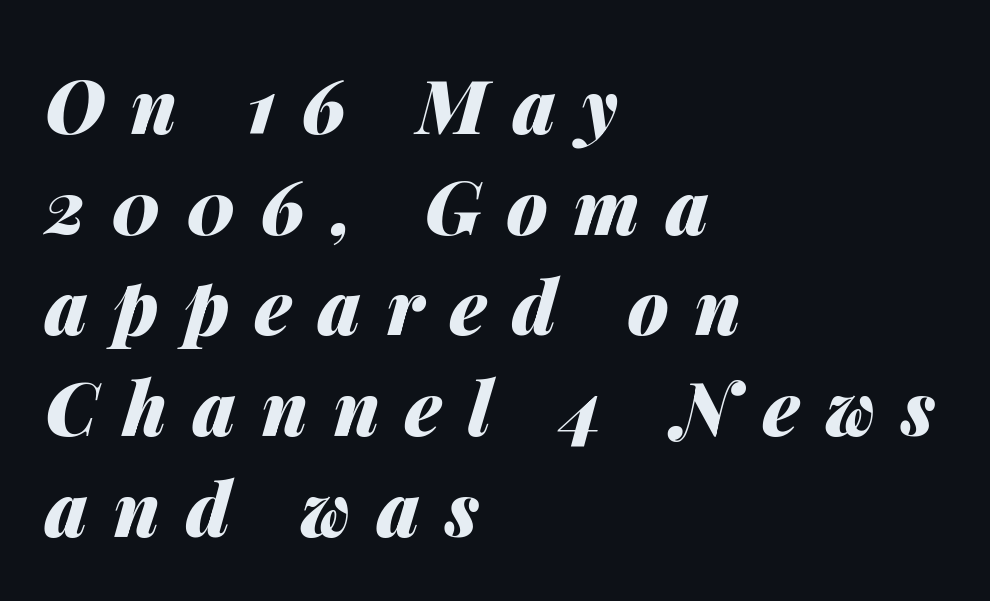
Q: Is the text bold? A: Yes.
Q: Is the text italic (slanted)? A: Yes, it leans right by about 14 degrees.
Q: Is the text underlined? A: No.
Q: How is the paragraph aligned? A: Left-aligned.
Q: Is the spacing between letters normal or unusually wide? A: Unusually wide.
Q: Is the spacing between lines tight, normal or loose? A: Normal.
Q: Width (condensed, normal, or wide)? A: Normal.
Q: Stroke contrast? A: Medium.
Q: x-height? A: Medium.
Q: Monospaced? A: No.
